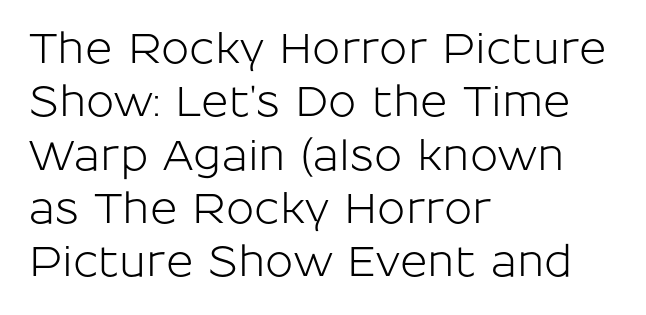
{"serif": "no", "italic": "no", "width": "normal", "stroke_contrast": "low", "x_height": "medium", "monospaced": "no", "underline": "no", "align": "left", "line_spacing": "normal", "line_spacing_ratio": 1.27, "letter_spacing": "normal", "letter_spacing_em": 0.0, "glyph_px": 42}
